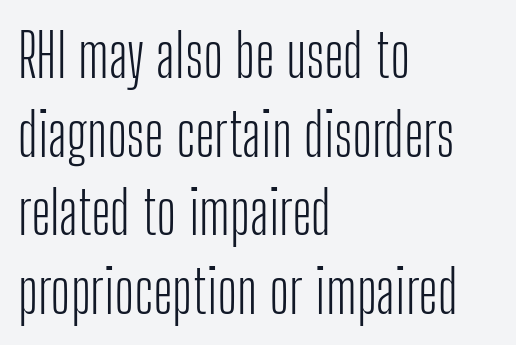
{"serif": "no", "italic": "no", "bold": "no", "weight": "light", "width": "condensed", "stroke_contrast": "low", "x_height": "medium", "monospaced": "no", "underline": "no", "align": "left", "line_spacing": "normal", "line_spacing_ratio": 1.31, "letter_spacing": "normal", "letter_spacing_em": 0.0, "glyph_px": 60}
